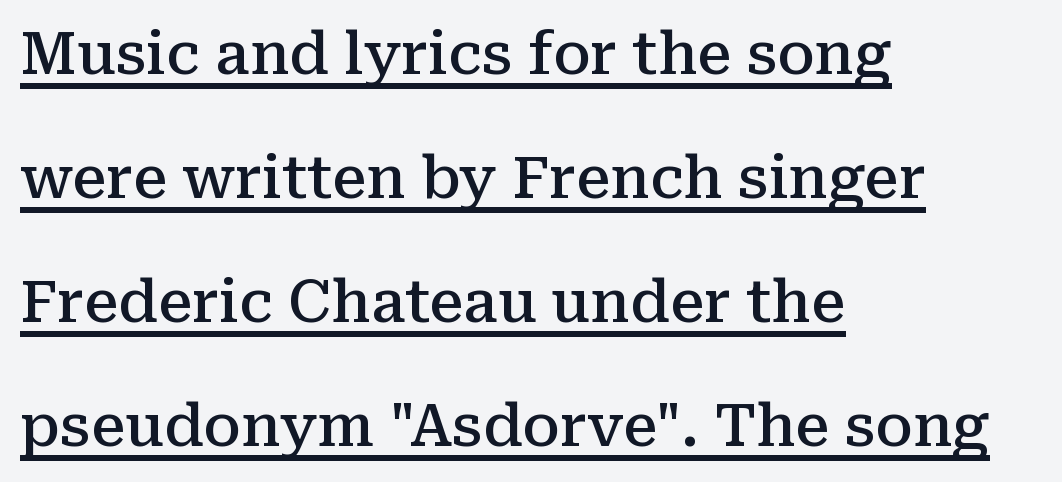
Q: Is the text bold? A: Semi-bold.
Q: Is the text italic (slanted)? A: No, it is upright.
Q: Is the typeface a serif or a sans-serif typeface? A: Serif.
Q: Is the text underlined? A: Yes.
Q: How is the paragraph aligned? A: Left-aligned.
Q: Is the spacing between letters normal or unusually wide? A: Normal.
Q: Is the spacing between lines tight, normal or loose? A: Loose.
Q: Width (condensed, normal, or wide)? A: Normal.
Q: Stroke contrast? A: Medium.
Q: x-height? A: Medium.
Q: Monospaced? A: No.
